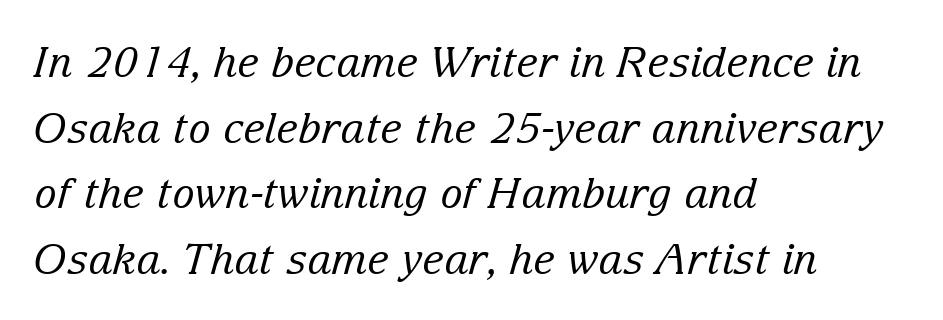
The image shows 42 px regular-weight serif type, italic (leaning right); set left-aligned, normal line spacing (1.56x), normal letter spacing, not underlined; low stroke contrast and a medium x-height.
